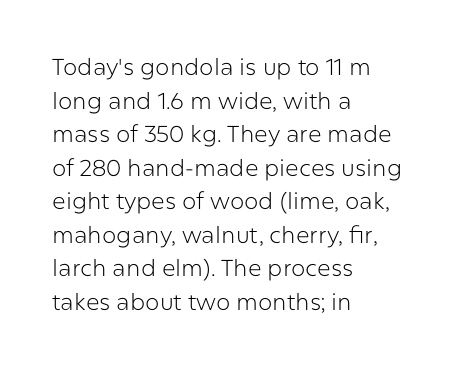
Q: Is the text bold? A: No.
Q: Is the text italic (slanted)? A: No, it is upright.
Q: Is the text underlined? A: No.
Q: How is the paragraph aligned? A: Left-aligned.
Q: Is the spacing between letters normal or unusually wide? A: Normal.
Q: Is the spacing between lines tight, normal or loose? A: Normal.
